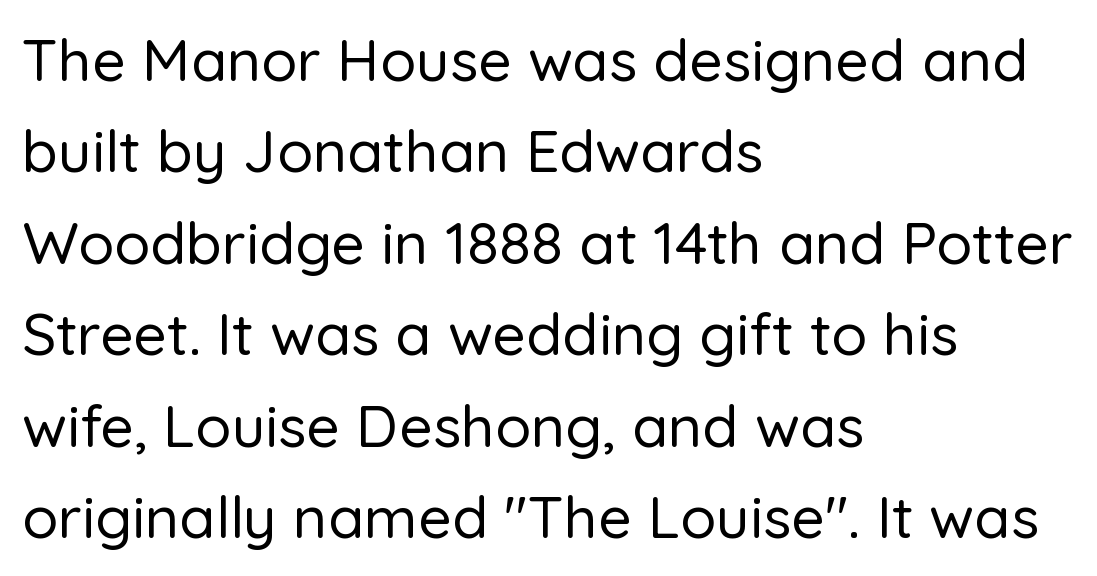
{"serif": "no", "italic": "no", "width": "normal", "stroke_contrast": "low", "x_height": "medium", "monospaced": "no", "underline": "no", "align": "left", "line_spacing": "normal", "line_spacing_ratio": 1.55, "letter_spacing": "normal", "letter_spacing_em": 0.0, "glyph_px": 59}
